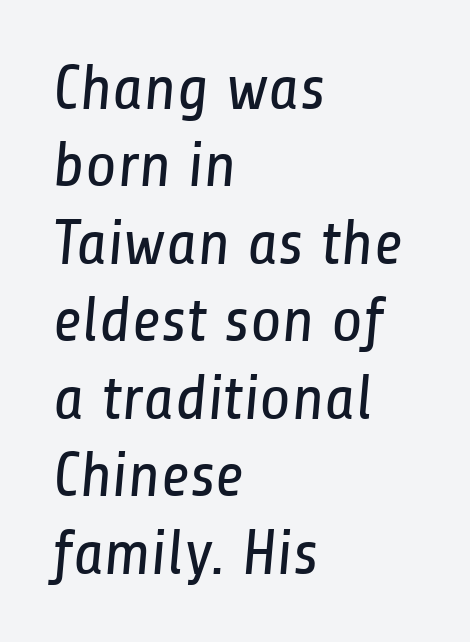
The image shows 64 px regular-weight, condensed sans-serif type; set left-aligned, line spacing 1.21x, normal letter spacing, not underlined; low stroke contrast and a medium x-height.
